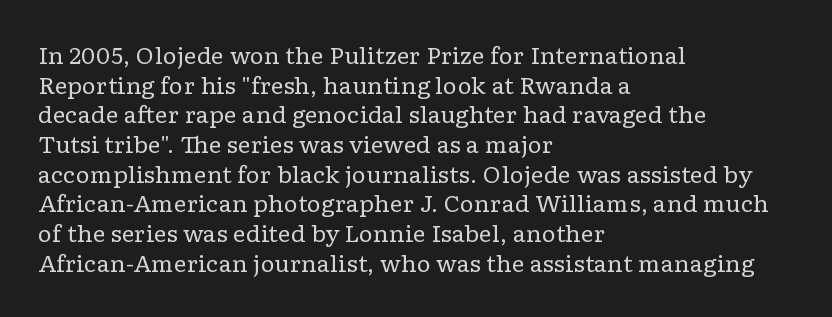
{"italic": "no", "bold": "no", "underline": "no", "align": "left", "line_spacing": "normal", "line_spacing_ratio": 1.35, "letter_spacing": "normal", "letter_spacing_em": 0.0, "glyph_px": 22}
